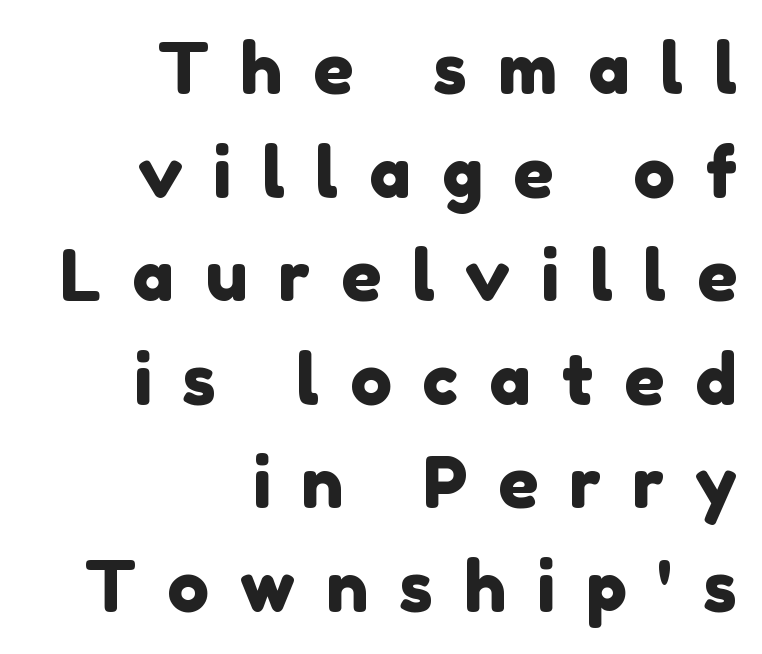
Q: Is the typeface a serif or a sans-serif typeface? A: Sans-serif.
Q: Is the text underlined? A: No.
Q: How is the paragraph aligned? A: Right-aligned.
Q: Is the spacing between letters normal or unusually wide? A: Unusually wide.
Q: Is the spacing between lines tight, normal or loose? A: Normal.
Q: Width (condensed, normal, or wide)? A: Normal.
Q: Stroke contrast? A: Low.
Q: x-height? A: Medium.
Q: Monospaced? A: No.
